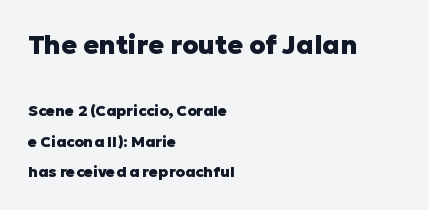
Q: Is the text bold? A: Yes.
Q: Is the text italic (slanted)? A: No, it is upright.
Q: Is the text underlined? A: No.
Q: How is the paragraph aligned? A: Left-aligned.
Q: Is the spacing between letters normal or unusually wide? A: Normal.
Q: Is the spacing between lines tight, normal or loose? A: Loose.
Q: Which block of text is set in a larger size, the first (top) or the second (bottom)? A: The first (top) one.
